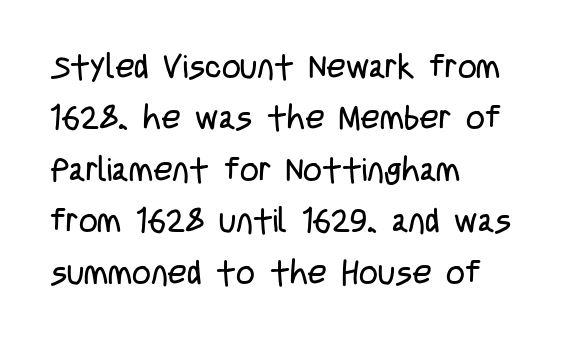
The image shows 33 px regular-weight, condensed sans-serif type, upright; set left-aligned, normal line spacing (1.56x), normal letter spacing, not underlined; low stroke contrast and a large x-height.
